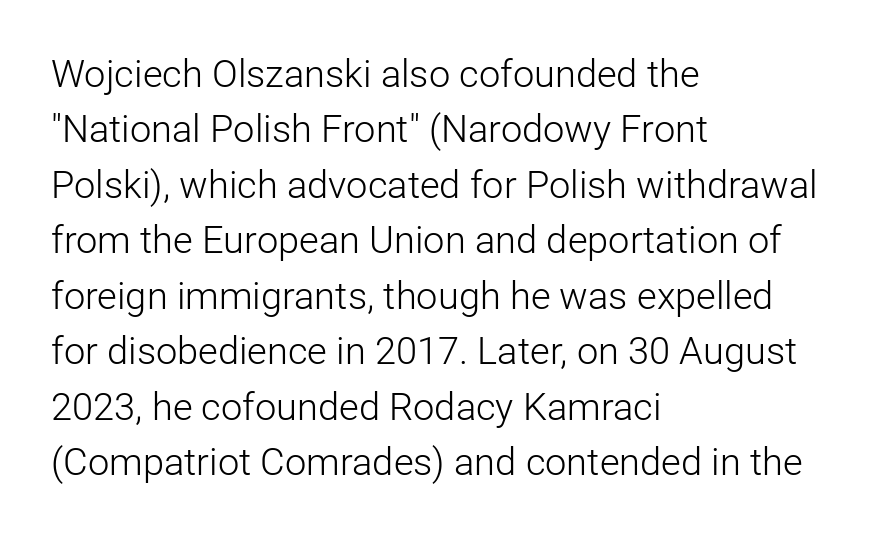
Character widths vary here, with narrow letters taking less room than wide ones. A light-to-regular cut is what we see here. Classification — sans serif. A typesetter would mark this as roman, not italic. The lines are quadded left. Underlining? Definitely not there.
